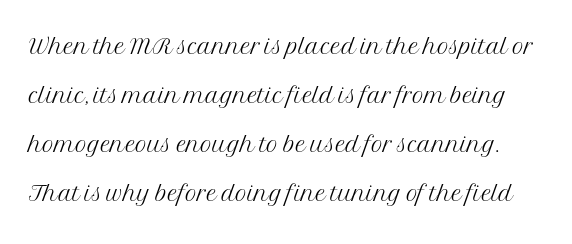
{"serif": "yes", "bold": "no", "weight": "light", "width": "normal", "stroke_contrast": "medium", "x_height": "medium", "monospaced": "no", "underline": "no", "line_spacing": "normal", "line_spacing_ratio": 1.53, "letter_spacing": "normal", "letter_spacing_em": 0.0, "glyph_px": 32}
